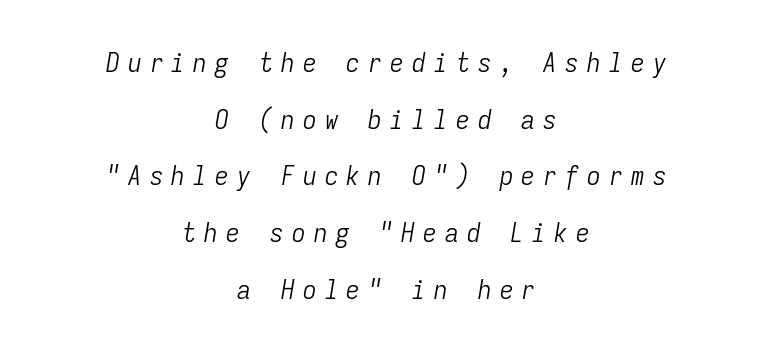
{"italic": "yes", "lean": "right", "slant_degrees": 9, "bold": "no", "underline": "no", "align": "center", "line_spacing": "loose", "line_spacing_ratio": 2.1, "letter_spacing": "wide", "letter_spacing_em": 0.31, "glyph_px": 27}
